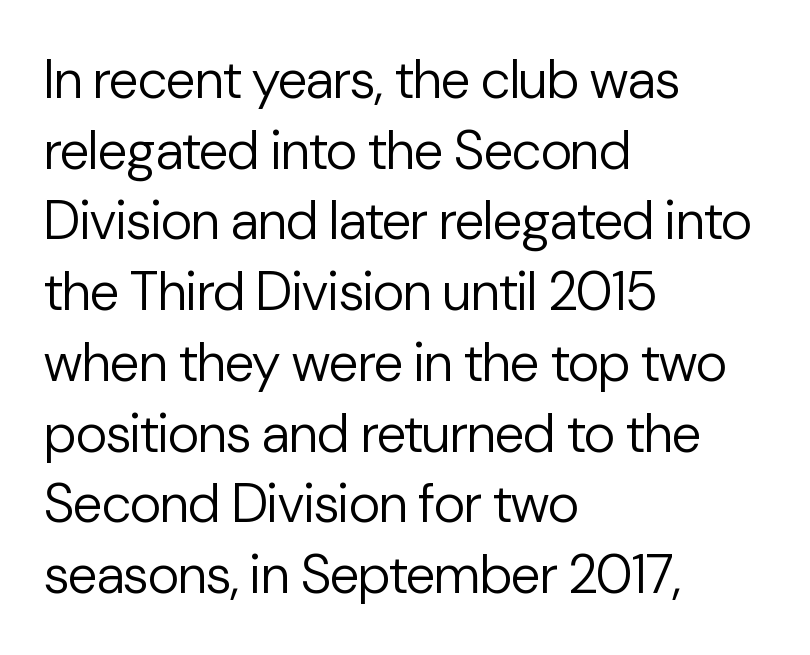
The image shows 54 px regular-weight sans-serif type, upright; set left-aligned, normal line spacing (1.31x), normal letter spacing, not underlined; low stroke contrast and a medium x-height.
